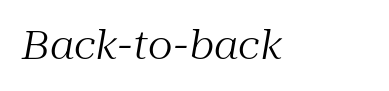
The image shows 39 px regular-weight serif type, italic (leaning right); set normal letter spacing, not underlined; medium stroke contrast and a medium x-height.
